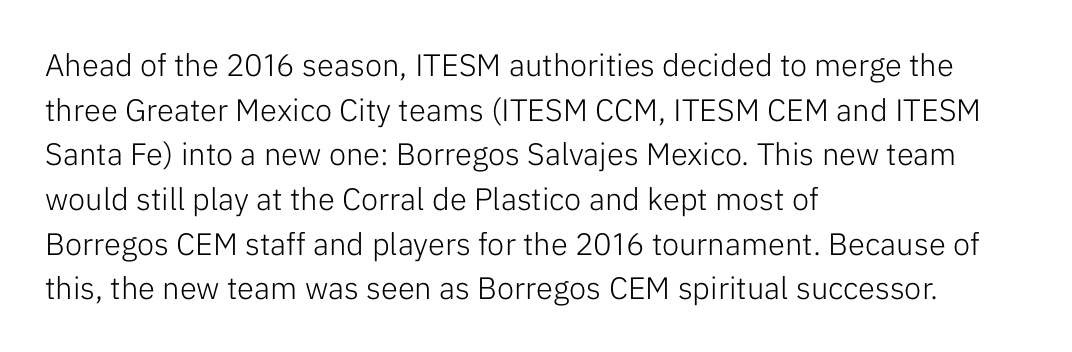
{"serif": "no", "italic": "no", "bold": "no", "weight": "light", "width": "normal", "stroke_contrast": "low", "x_height": "medium", "monospaced": "no", "underline": "no", "align": "left", "line_spacing": "normal", "line_spacing_ratio": 1.44, "letter_spacing": "normal", "letter_spacing_em": 0.0, "glyph_px": 31}
